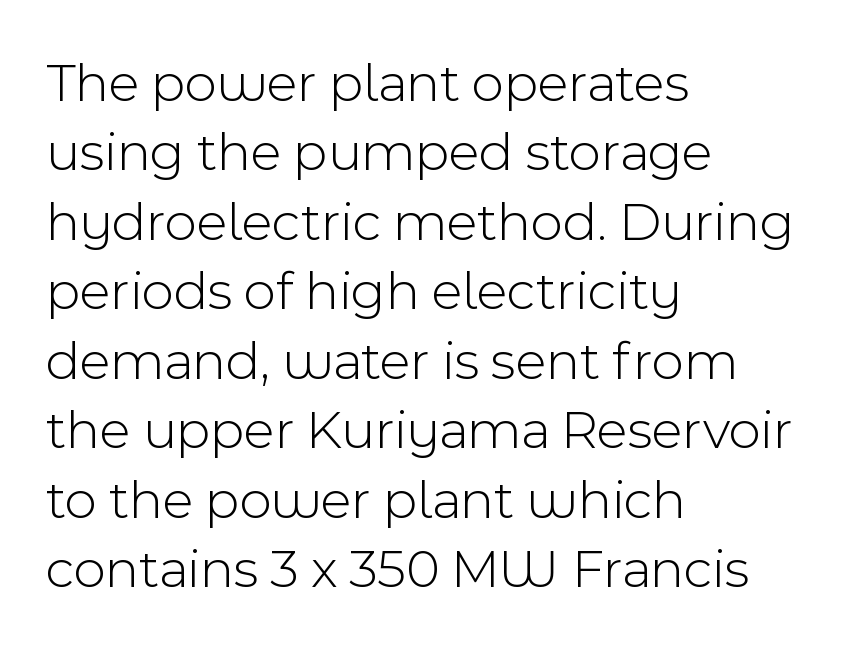
The image shows 56 px light sans-serif type, upright; set left-aligned, line spacing 1.24x, normal letter spacing, not underlined; a medium x-height.
